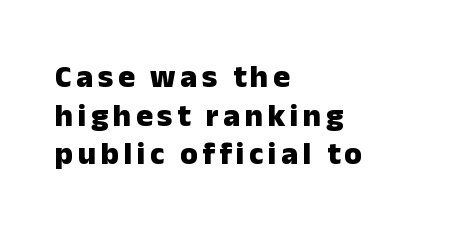
Observe the absence of serifs on each vertical stroke in this sample. In CSS terms this would be text-align: left. The characters look thick and weighty, a clear bold. Designer's note — italics off, roman on. Varying glyph widths throughout — classic text-font behaviour.
